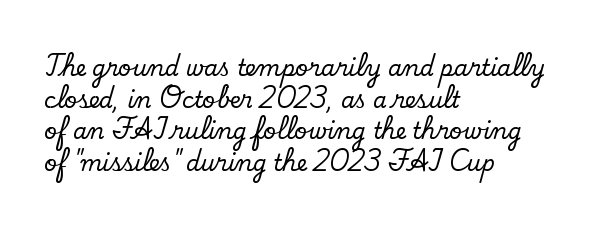
{"underline": "no", "align": "left", "line_spacing": "normal", "line_spacing_ratio": 1.44, "letter_spacing": "normal", "letter_spacing_em": 0.0, "glyph_px": 22}
